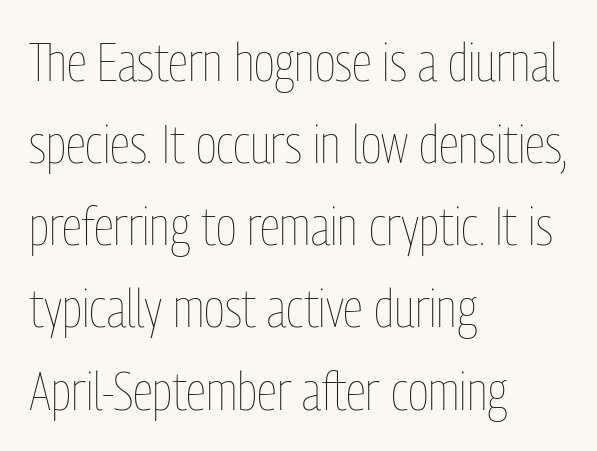
Plain, unruled lines of type. This reads as an unemphasized weight, regular at the heaviest. Think of a printed novel: that variable character pitch is what you see here. Is there much room between lines? A standard amount, neither cramped nor airy. A student would call this left alignment; a typographer would say flush left, rag right. Standard letterfit; no display-style spreading of the glyphs.
